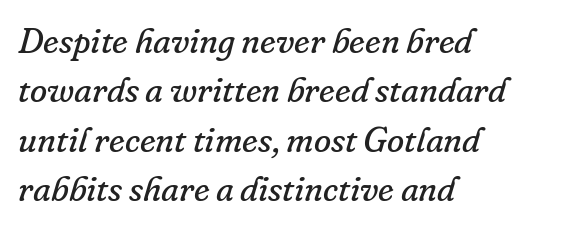
Q: Is the text bold? A: No.
Q: Is the text italic (slanted)? A: Yes, it leans right by about 16 degrees.
Q: Is the typeface a serif or a sans-serif typeface? A: Serif.
Q: Is the text underlined? A: No.
Q: How is the paragraph aligned? A: Left-aligned.
Q: Is the spacing between letters normal or unusually wide? A: Normal.
Q: Is the spacing between lines tight, normal or loose? A: Normal.
Q: Width (condensed, normal, or wide)? A: Normal.
Q: Stroke contrast? A: Low.
Q: x-height? A: Small.
Q: Monospaced? A: No.
